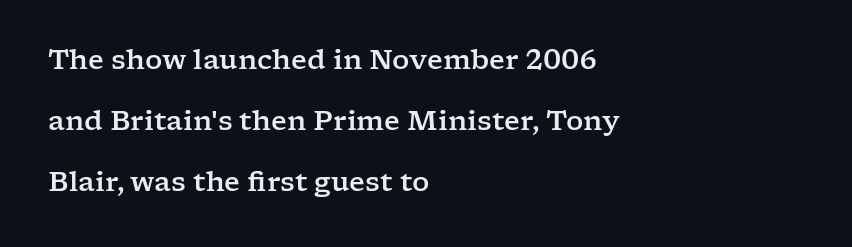
The image shows 27 px text type, upright; set left-aligned, loose line spacing (2.26x), normal letter spacing, not underlined.
